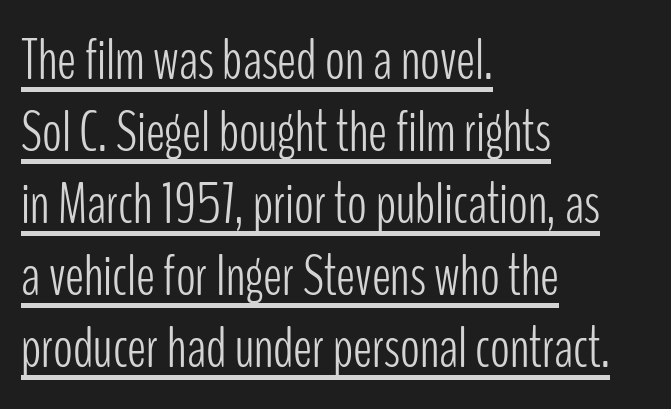
{"serif": "no", "italic": "no", "bold": "no", "weight": "light", "width": "condensed", "stroke_contrast": "low", "x_height": "medium", "monospaced": "no", "underline": "yes", "align": "left", "line_spacing_ratio": 1.24, "letter_spacing": "normal", "letter_spacing_em": 0.0, "glyph_px": 58}
